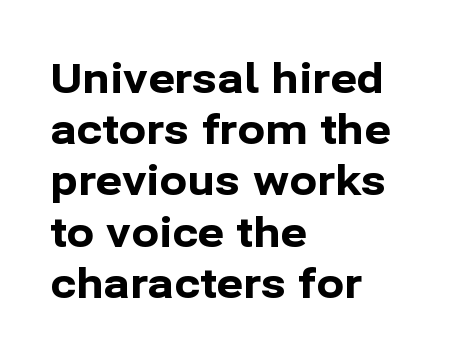
Each letter's strokes conclude bluntly, with no projecting serifs. Do the letters lean? They stand straight. Weight check: bold — yes, fully. Line starts are locked; line ends wander. The type is set solid horizontally, with unmodified tracking.
